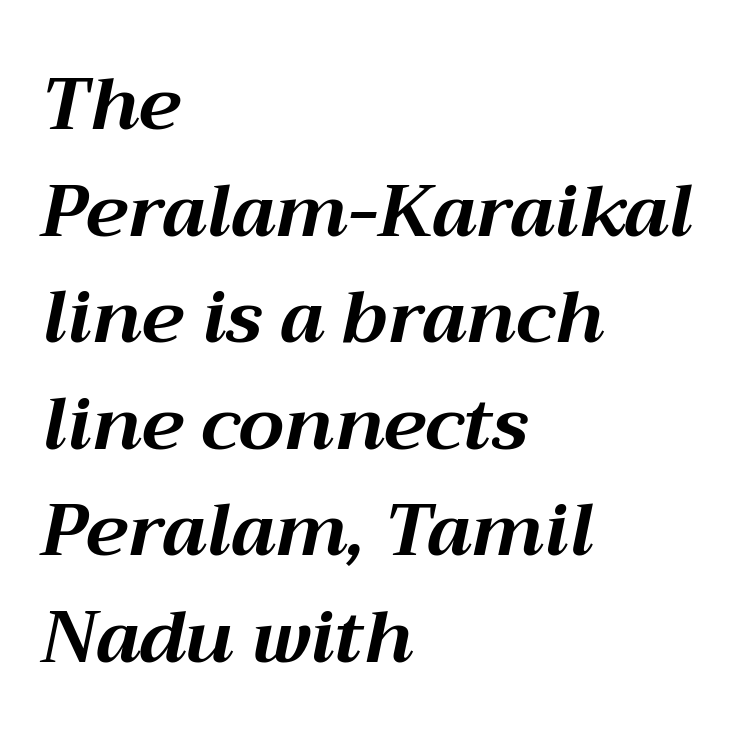
Q: Is the text bold? A: Yes.
Q: Is the text italic (slanted)? A: Yes, it leans right by about 12 degrees.
Q: Is the text underlined? A: No.
Q: How is the paragraph aligned? A: Left-aligned.
Q: Is the spacing between letters normal or unusually wide? A: Normal.
Q: Is the spacing between lines tight, normal or loose? A: Normal.
Q: Width (condensed, normal, or wide)? A: Normal.
Q: Stroke contrast? A: Medium.
Q: x-height? A: Medium.
Q: Monospaced? A: No.
